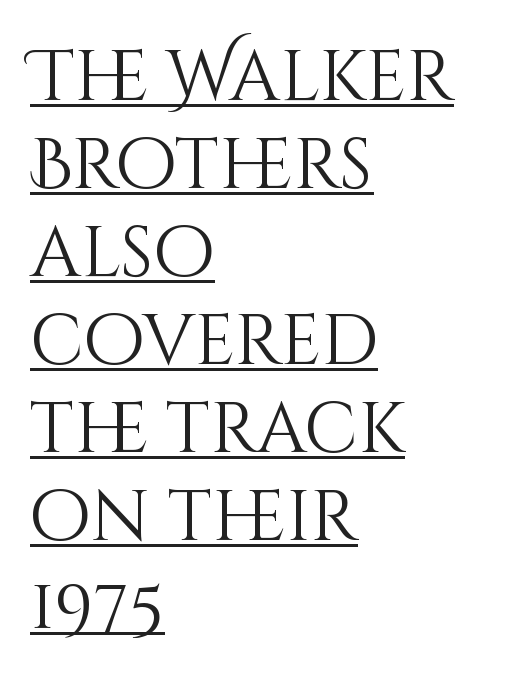
The image shows 71 px light type, upright; set left-aligned, line spacing 1.24x, normal letter spacing, underlined; medium stroke contrast and a large x-height.
